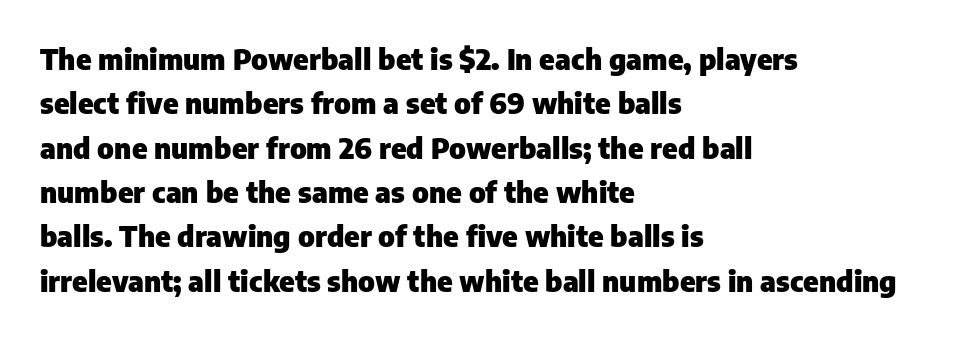
The image shows 29 px heavy sans-serif type, upright; set left-aligned, normal line spacing (1.53x), normal letter spacing, not underlined; low stroke contrast and a medium x-height.
